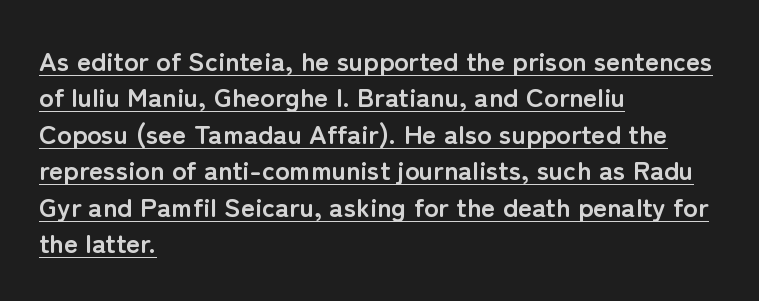
{"italic": "no", "bold": "yes", "underline": "yes", "align": "left", "line_spacing": "normal", "line_spacing_ratio": 1.35, "letter_spacing": "normal", "letter_spacing_em": 0.0, "glyph_px": 27}
